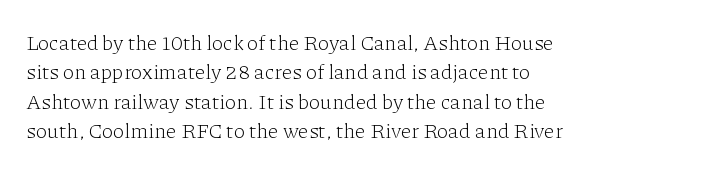
Q: Is the text bold? A: No.
Q: Is the text italic (slanted)? A: No, it is upright.
Q: Is the text underlined? A: No.
Q: How is the paragraph aligned? A: Left-aligned.
Q: Is the spacing between letters normal or unusually wide? A: Normal.
Q: Is the spacing between lines tight, normal or loose? A: Normal.
